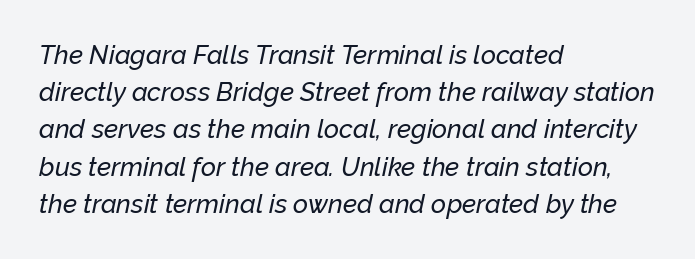
In CSS terms this would be text-align: left. Each row of text sits above clean, open space. Characters follow at the spacing the type designer built in. The passage shown leans; its letterforms are oblique. Horizontal bands of white between lines are of average thickness.
